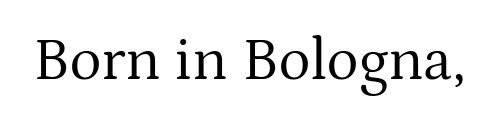
{"serif": "yes", "italic": "no", "bold": "no", "weight": "regular", "width": "normal", "stroke_contrast": "medium", "x_height": "medium", "monospaced": "no", "underline": "no", "letter_spacing": "normal", "letter_spacing_em": 0.0, "glyph_px": 60}
